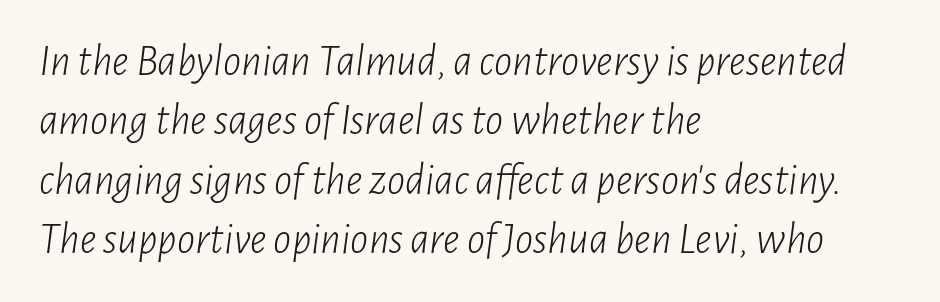
Caption: multi-line text, flush left, ragged right. The vertical gap from one line to the next is medium. No chunkiness to these letters — they're not bold. Just letters on the line, the space beneath them empty.
